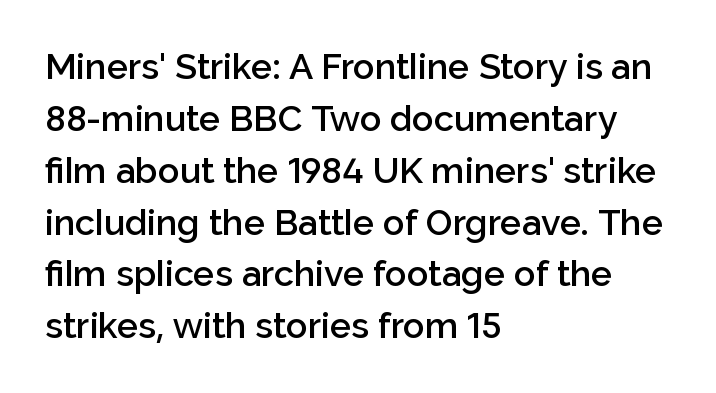
This is moderately heavy type, rendered in semibold. Plain, unruled lines of type. When letters stand straight like this, we call the style roman or upright. Reading down the block, your eye returns to a fixed left position each line. Letterform terminals end flat and unadorned throughout the passage. Quick note: interline space is typical.
